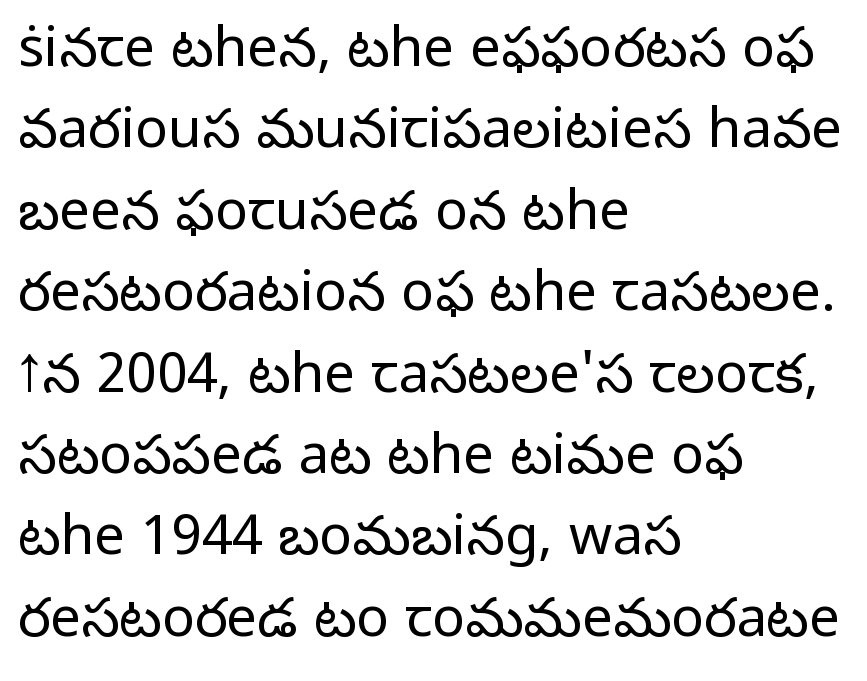
Q: Is the text bold? A: No.
Q: Is the text italic (slanted)? A: No, it is upright.
Q: Is the typeface a serif or a sans-serif typeface? A: Sans-serif.
Q: Is the text underlined? A: No.
Q: How is the paragraph aligned? A: Left-aligned.
Q: Is the spacing between letters normal or unusually wide? A: Normal.
Q: Is the spacing between lines tight, normal or loose? A: Normal.
Q: Width (condensed, normal, or wide)? A: Normal.
Q: Stroke contrast? A: Low.
Q: x-height? A: Medium.
Q: Monospaced? A: No.
